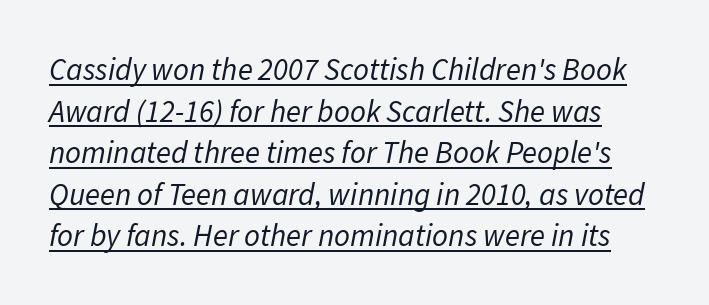
Character widths vary here, with narrow letters taking less room than wide ones. Notice how a bar underscores the lettering throughout. There is no visible air inserted between adjacent glyphs. An italicized treatment has been applied to the whole sample.
